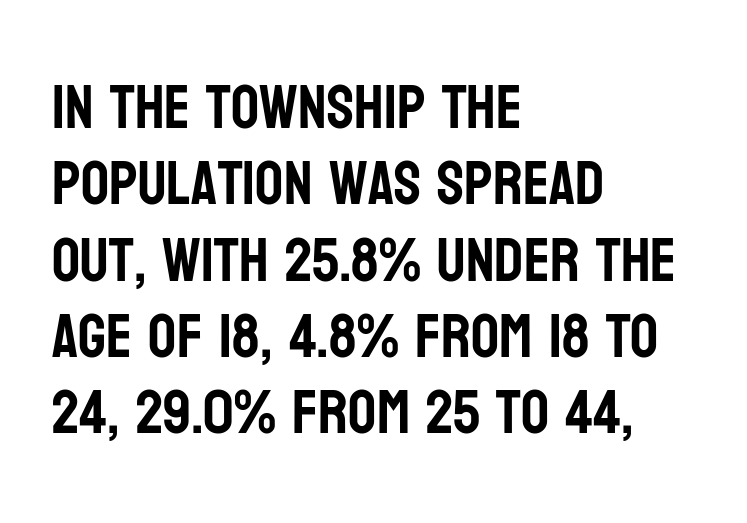
{"serif": "no", "italic": "no", "width": "condensed", "stroke_contrast": "low", "x_height": "large", "monospaced": "no", "underline": "no", "align": "left", "line_spacing_ratio": 1.23, "letter_spacing": "normal", "letter_spacing_em": 0.0, "glyph_px": 62}
